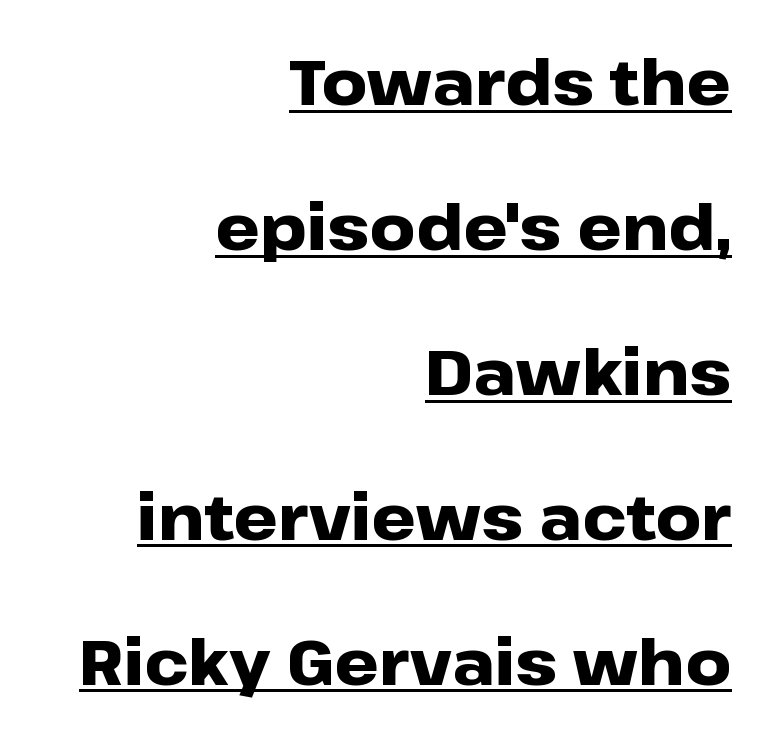
The image shows 63 px heavy, wide sans-serif type, upright; set right-aligned, loose line spacing (2.3x), normal letter spacing, underlined; low stroke contrast and a medium x-height.
